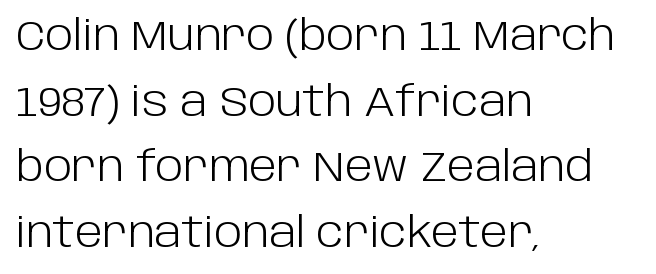
Q: Is the text bold? A: No.
Q: Is the text italic (slanted)? A: No, it is upright.
Q: Is the typeface a serif or a sans-serif typeface? A: Sans-serif.
Q: Is the text underlined? A: No.
Q: How is the paragraph aligned? A: Left-aligned.
Q: Is the spacing between letters normal or unusually wide? A: Normal.
Q: Is the spacing between lines tight, normal or loose? A: Normal.
Q: Width (condensed, normal, or wide)? A: Normal.
Q: Stroke contrast? A: Low.
Q: x-height? A: Large.
Q: Monospaced? A: No.
